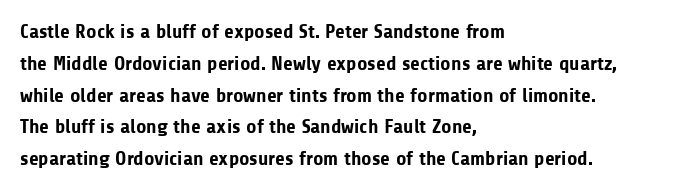
{"italic": "no", "bold": "yes", "underline": "no", "align": "left", "line_spacing": "normal", "line_spacing_ratio": 1.59, "letter_spacing": "normal", "letter_spacing_em": 0.0, "glyph_px": 20}
